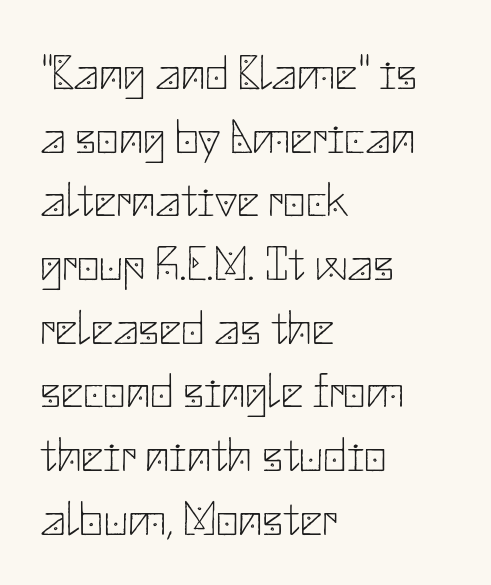
{"serif": "no", "italic": "no", "bold": "no", "weight": "thin", "width": "normal", "stroke_contrast": "low", "x_height": "small", "underline": "no", "align": "left", "line_spacing": "normal", "line_spacing_ratio": 1.3, "letter_spacing": "normal", "letter_spacing_em": 0.0, "glyph_px": 49}
